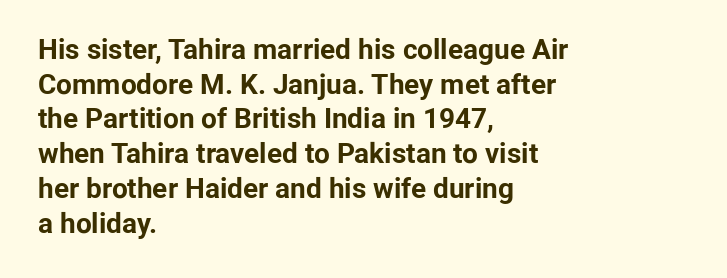
{"serif": "no", "italic": "no", "bold": "yes", "weight": "bold", "width": "normal", "stroke_contrast": "low", "x_height": "medium", "monospaced": "no", "underline": "no", "align": "left", "line_spacing_ratio": 1.24, "letter_spacing": "normal", "letter_spacing_em": 0.0, "glyph_px": 28}
